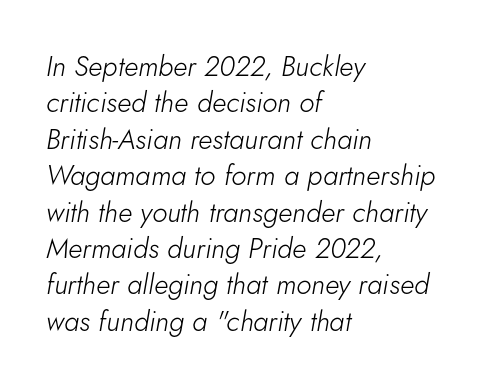
The image shows 28 px light type, italic (leaning right); set left-aligned, normal line spacing (1.3x), normal letter spacing, not underlined; low stroke contrast and a small x-height.
